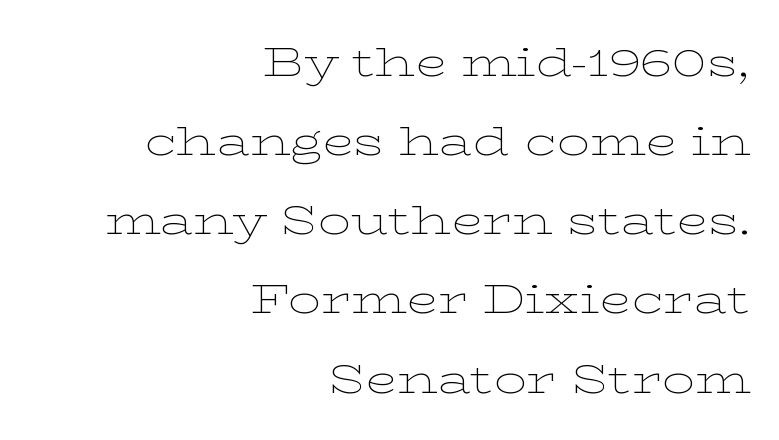
Posture: vertical. Which margin do the lines hug? The right one — the left edge is uneven. Here the designer chose a conventional face with non-uniform glyph widths. The font sits on the lighter half of the weight spectrum, regular included. A typesetter would call this leading open, well beyond the default.
